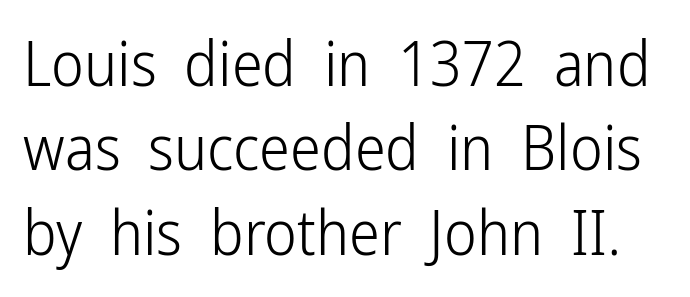
The image shows 62 px light, condensed sans-serif type, upright; set normal line spacing (1.36x), normal letter spacing, not underlined; low stroke contrast and a medium x-height.
